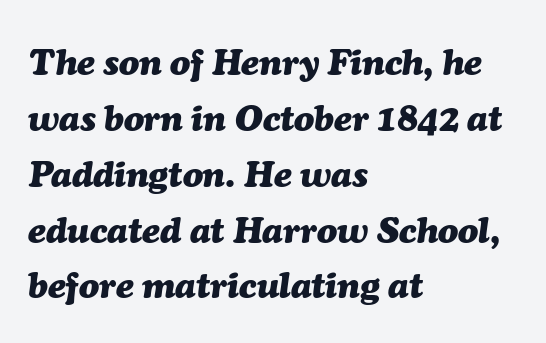
The image shows 37 px heavy type, italic (leaning right); set left-aligned, normal line spacing (1.51x), normal letter spacing, not underlined; medium stroke contrast and a medium x-height.
